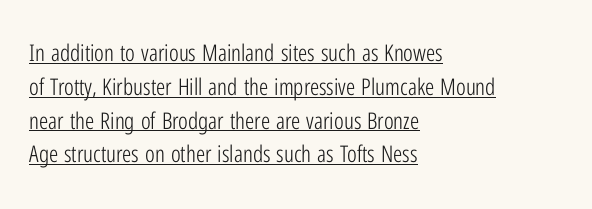
Spacing between characters is what you'd get straight out of the box. In terms of posture, this sample is upright. One-word summary of the alignment: left. This reads as an unemphasized weight, regular at the heaviest.
